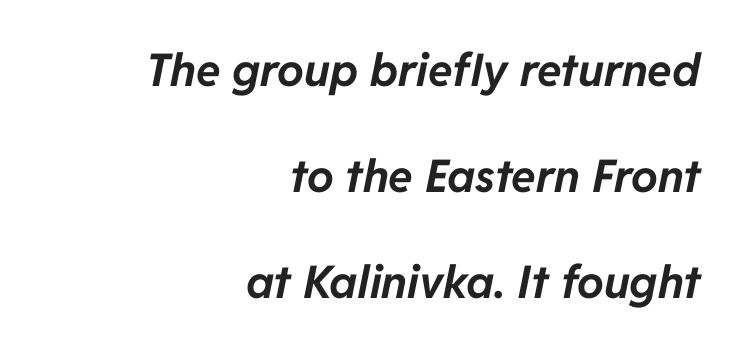
{"italic": "yes", "lean": "right", "slant_degrees": 11, "bold": "yes", "weight": "bold", "width": "normal", "stroke_contrast": "low", "x_height": "medium", "monospaced": "no", "underline": "no", "align": "right", "line_spacing": "loose", "line_spacing_ratio": 2.36, "letter_spacing": "normal", "letter_spacing_em": 0.0, "glyph_px": 45}
